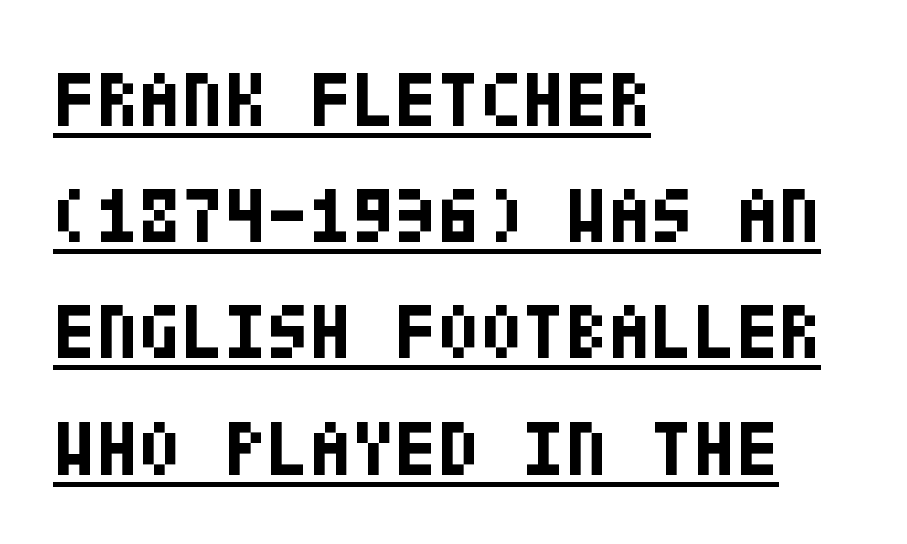
Q: Is the text bold? A: Yes.
Q: Is the text italic (slanted)? A: No, it is upright.
Q: Is the typeface a serif or a sans-serif typeface? A: Sans-serif.
Q: Is the text underlined? A: Yes.
Q: How is the paragraph aligned? A: Left-aligned.
Q: Is the spacing between letters normal or unusually wide? A: Normal.
Q: Is the spacing between lines tight, normal or loose? A: Normal.
Q: Width (condensed, normal, or wide)? A: Condensed.
Q: Stroke contrast? A: Low.
Q: x-height? A: Large.
